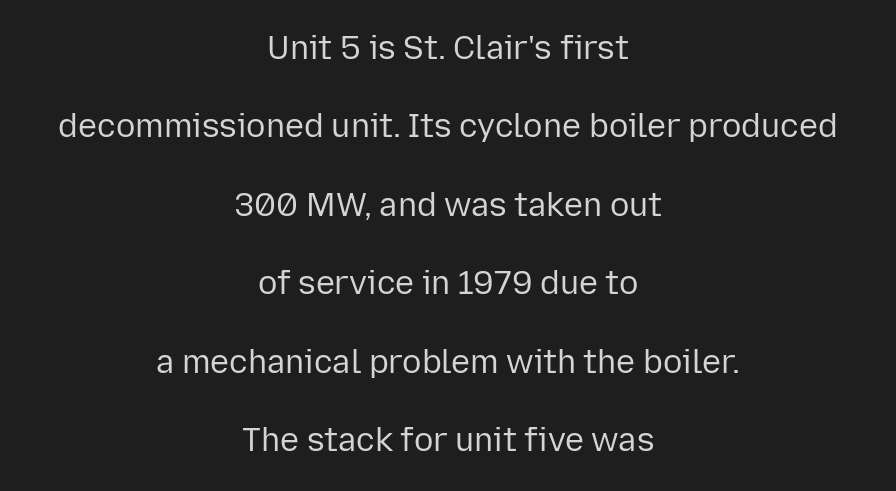
{"serif": "no", "italic": "no", "bold": "no", "weight": "regular", "width": "normal", "stroke_contrast": "low", "x_height": "medium", "monospaced": "no", "underline": "no", "align": "center", "line_spacing": "loose", "line_spacing_ratio": 2.45, "letter_spacing": "normal", "letter_spacing_em": 0.0, "glyph_px": 32}
